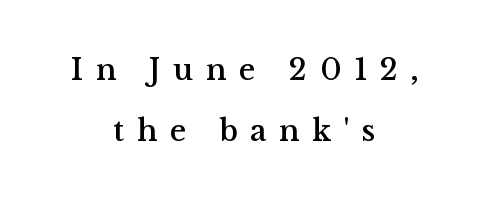
Q: Is the text italic (slanted)? A: No, it is upright.
Q: Is the typeface a serif or a sans-serif typeface? A: Serif.
Q: Is the text underlined? A: No.
Q: How is the paragraph aligned? A: Centered.
Q: Is the spacing between letters normal or unusually wide? A: Unusually wide.
Q: Is the spacing between lines tight, normal or loose? A: Loose.
Q: Width (condensed, normal, or wide)? A: Normal.
Q: Stroke contrast? A: Medium.
Q: x-height? A: Medium.
Q: Monospaced? A: No.
